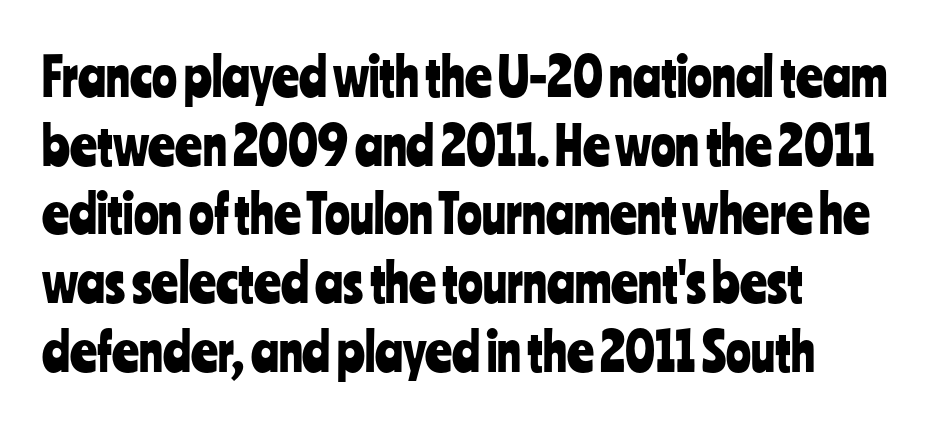
A typesetter would call this proportional, since set widths differ per character. Each row of text sits above clean, open space. Stroke terminals: plain, sans-serif. Casual observation: everything's shoved over to the left.
